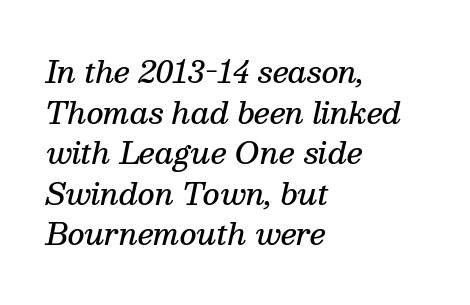
{"serif": "yes", "italic": "yes", "lean": "right", "slant_degrees": 13, "bold": "semi", "weight": "semibold", "width": "normal", "stroke_contrast": "medium", "x_height": "medium", "monospaced": "no", "underline": "no", "align": "left", "line_spacing": "normal", "line_spacing_ratio": 1.4, "letter_spacing": "normal", "letter_spacing_em": 0.0, "glyph_px": 29}
